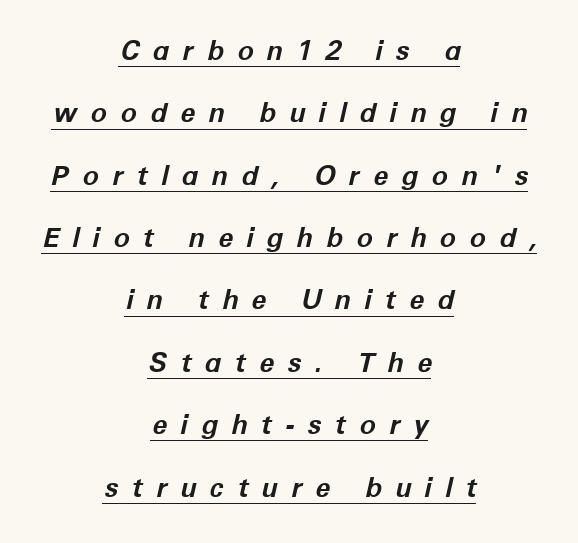
There is plenty of visible air inserted between adjacent glyphs. Each line is balanced around a shared central axis. Underline: present. You can tell it's italic because the verticals aren't actually vertical. Students, this is bold: see how much ink each stroke carries.
